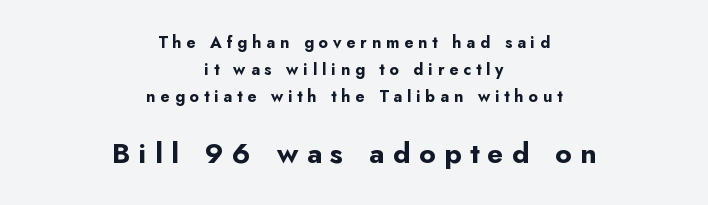
Q: Is the text bold? A: Yes.
Q: Is the text italic (slanted)? A: No, it is upright.
Q: Is the typeface a serif or a sans-serif typeface? A: Sans-serif.
Q: Is the text underlined? A: No.
Q: How is the paragraph aligned? A: Centered.
Q: Is the spacing between letters normal or unusually wide? A: Unusually wide.
Q: Is the spacing between lines tight, normal or loose? A: Normal.
Q: Which block of text is set in a larger size, the first (top) or the second (bottom)? A: The second (bottom) one.
Q: Width (condensed, normal, or wide)? A: Normal.
Q: Stroke contrast? A: Low.
Q: x-height? A: Small.
Q: Monospaced? A: No.
